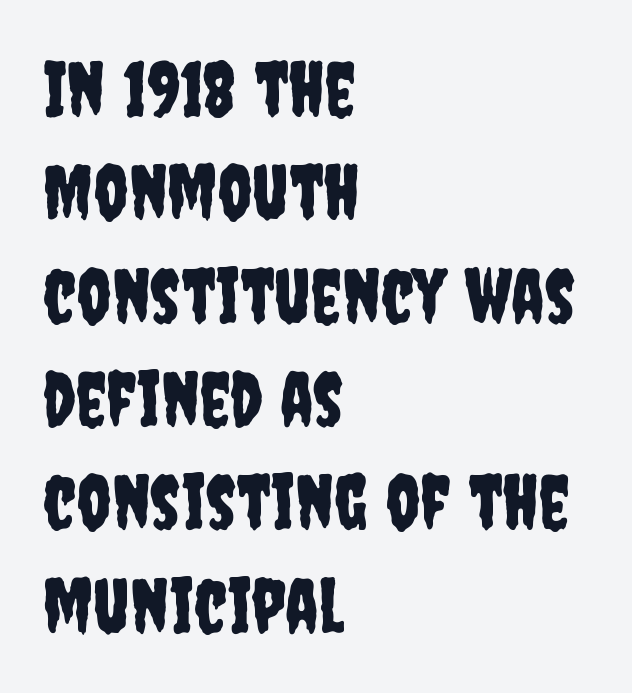
Q: Is the text italic (slanted)? A: No, it is upright.
Q: Is the typeface a serif or a sans-serif typeface? A: Sans-serif.
Q: Is the text underlined? A: No.
Q: How is the paragraph aligned? A: Left-aligned.
Q: Is the spacing between letters normal or unusually wide? A: Normal.
Q: Is the spacing between lines tight, normal or loose? A: Normal.
Q: Width (condensed, normal, or wide)? A: Condensed.
Q: Stroke contrast? A: Low.
Q: x-height? A: Large.
Q: Monospaced? A: No.
